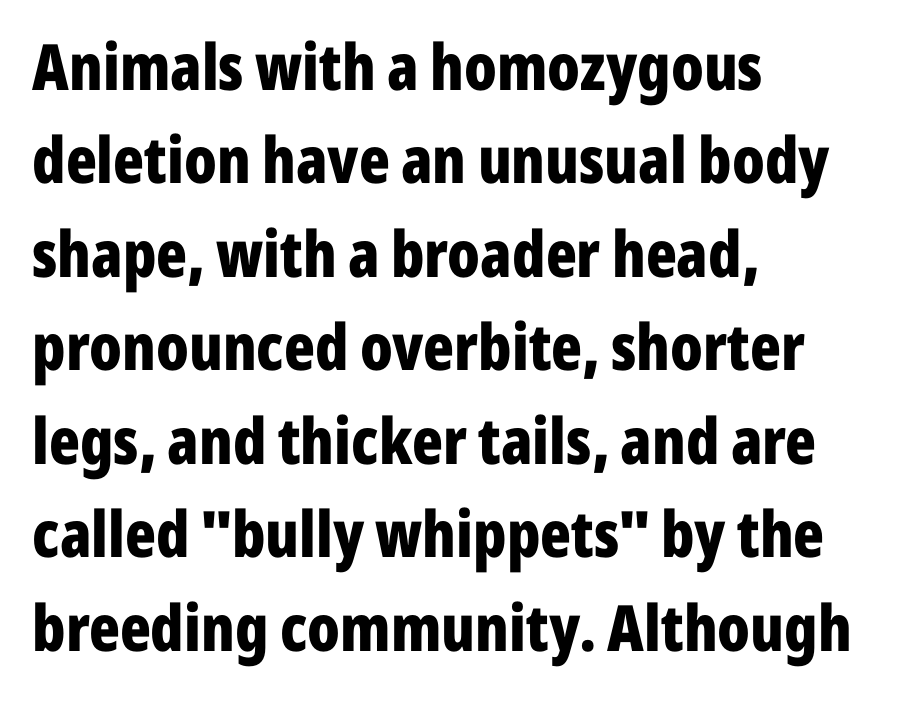
Q: Is the text bold? A: Yes.
Q: Is the text italic (slanted)? A: No, it is upright.
Q: Is the typeface a serif or a sans-serif typeface? A: Sans-serif.
Q: Is the text underlined? A: No.
Q: How is the paragraph aligned? A: Left-aligned.
Q: Is the spacing between letters normal or unusually wide? A: Normal.
Q: Is the spacing between lines tight, normal or loose? A: Normal.
Q: Width (condensed, normal, or wide)? A: Condensed.
Q: Stroke contrast? A: Low.
Q: x-height? A: Medium.
Q: Monospaced? A: No.
